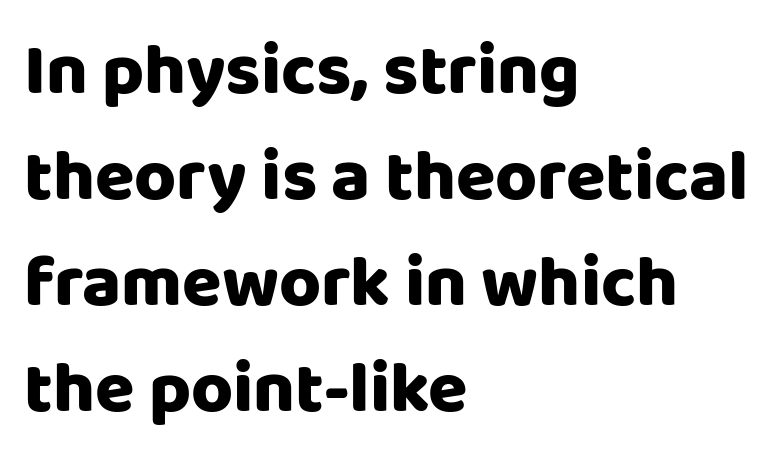
The image shows 72 px sans-serif type, upright; set left-aligned, normal line spacing (1.47x), normal letter spacing, not underlined; low stroke contrast and a large x-height.
